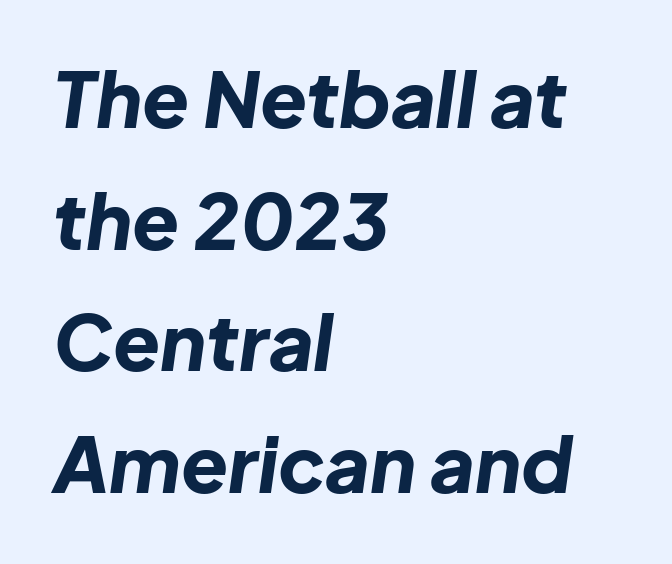
The image shows 77 px bold type, italic (leaning right); set left-aligned, normal line spacing (1.58x), normal letter spacing, not underlined; low stroke contrast and a medium x-height.
